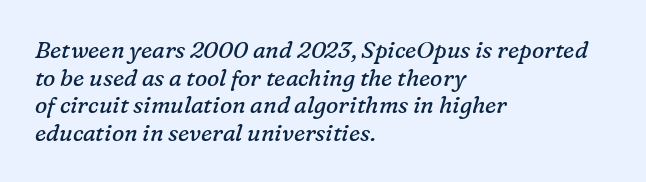
The image shows 23 px text type, italic (leaning right); set left-aligned, line spacing 1.2x, normal letter spacing, not underlined.
